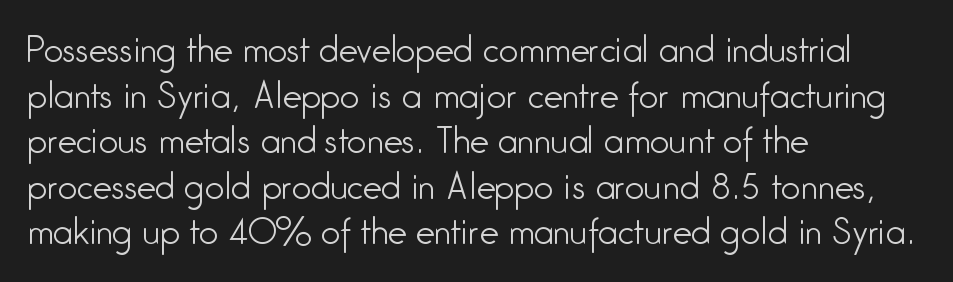
Between one letter and the next there's only the usual sliver of space. Students, observe: this is what conventionally led text looks like. You could not count columns in this text — the font is proportionally spaced. The paragraph has a hard left edge and a soft right edge. The space directly below the letters is spotless.
